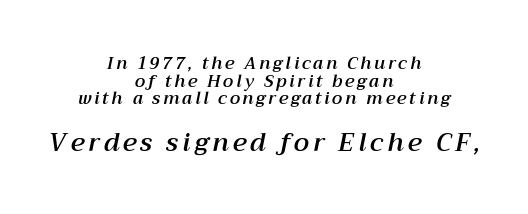
Descenders are the only things crossing below the line. These lines are centered, leaving both edges ragged. Vertically, the passage feels compressed, each row crowding the next. Type size steps up from the first block to the second. This sample uses an oblique cut, with every glyph tilted off the vertical.
